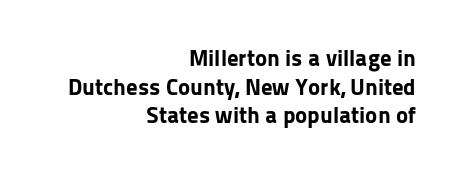
Q: Is the text bold? A: Yes.
Q: Is the text italic (slanted)? A: No, it is upright.
Q: Is the text underlined? A: No.
Q: How is the paragraph aligned? A: Right-aligned.
Q: Is the spacing between letters normal or unusually wide? A: Normal.
Q: Is the spacing between lines tight, normal or loose? A: Normal.
